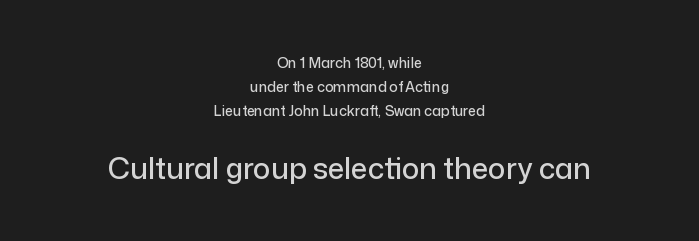
{"serif": "no", "italic": "no", "width": "normal", "stroke_contrast": "low", "x_height": "medium", "monospaced": "no", "underline": "no", "align": "center", "line_spacing": "normal", "line_spacing_ratio": 1.7, "letter_spacing": "normal", "letter_spacing_em": 0.0, "larger_block": "second", "size_ratio": 2.07, "glyph_px": 29}
